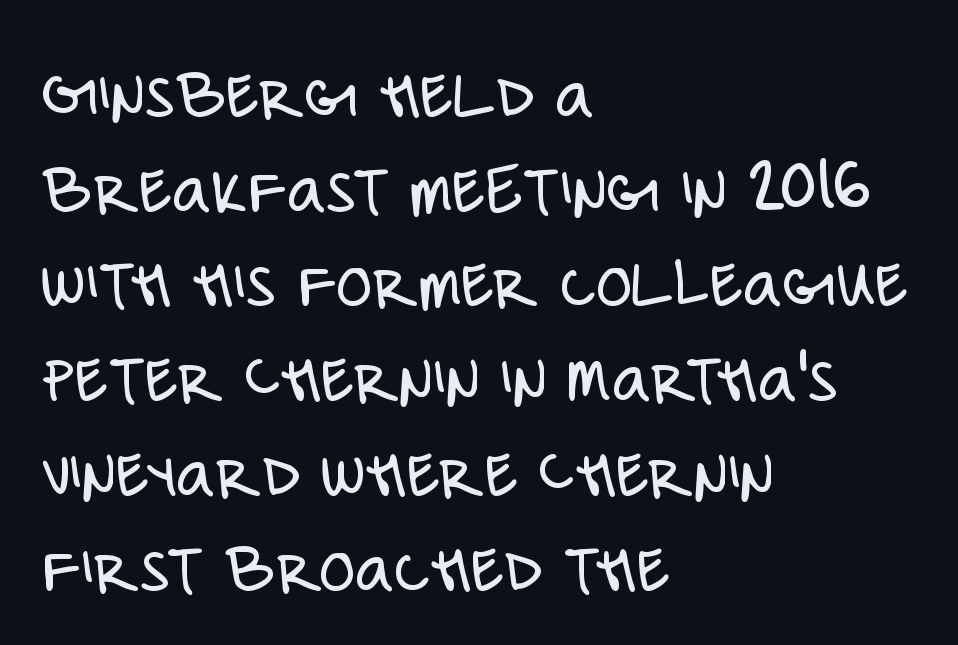
The image shows 74 px light, condensed sans-serif type, upright; set left-aligned, normal line spacing (1.28x), normal letter spacing, not underlined; low stroke contrast and a large x-height.
